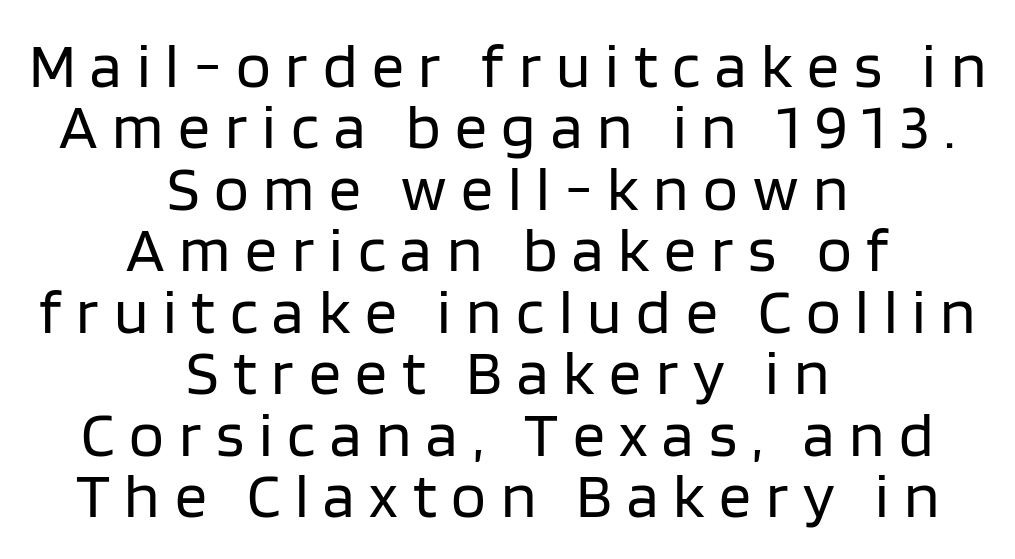
The image shows 64 px regular-weight sans-serif type, upright; set centered, tight line spacing (0.96x), unusually wide letter spacing (+0.23 em), not underlined; low stroke contrast and a large x-height.
